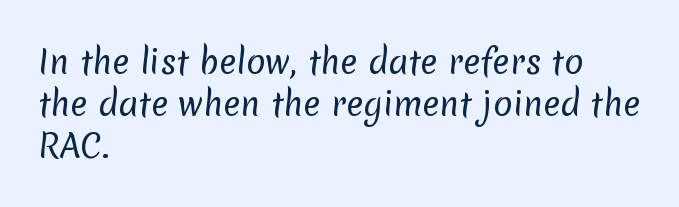
{"serif": "no", "bold": "no", "weight": "regular", "width": "normal", "stroke_contrast": "low", "x_height": "medium", "monospaced": "no", "underline": "no", "align": "left", "line_spacing": "normal", "line_spacing_ratio": 1.31, "letter_spacing": "normal", "letter_spacing_em": 0.0, "glyph_px": 32}
